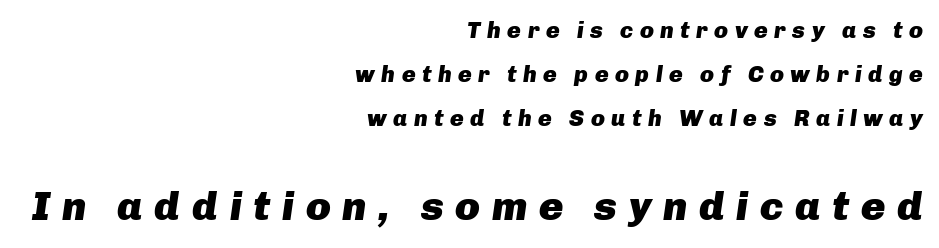
{"italic": "yes", "lean": "right", "slant_degrees": 8, "bold": "yes", "weight": "heavy", "width": "normal", "stroke_contrast": "low", "x_height": "medium", "monospaced": "no", "underline": "no", "align": "right", "line_spacing": "loose", "line_spacing_ratio": 1.92, "letter_spacing": "wide", "letter_spacing_em": 0.28, "larger_block": "second", "size_ratio": 1.78, "glyph_px": 41}
